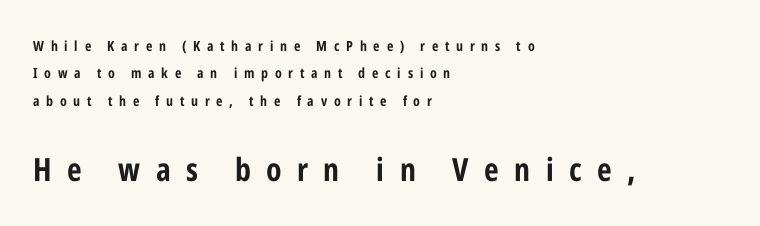
Reading down the block, your eye returns to a fixed left position each line. Set as a true bold cut, around the 700 mark. Someone cranked the tracking dial way up on this one. The characters display no serif detailing; their extremities are plain.
